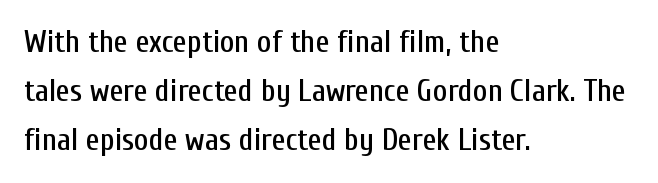
The image shows 31 px condensed sans-serif type, upright; set left-aligned, normal line spacing (1.58x), normal letter spacing, not underlined; low stroke contrast and a medium x-height.
